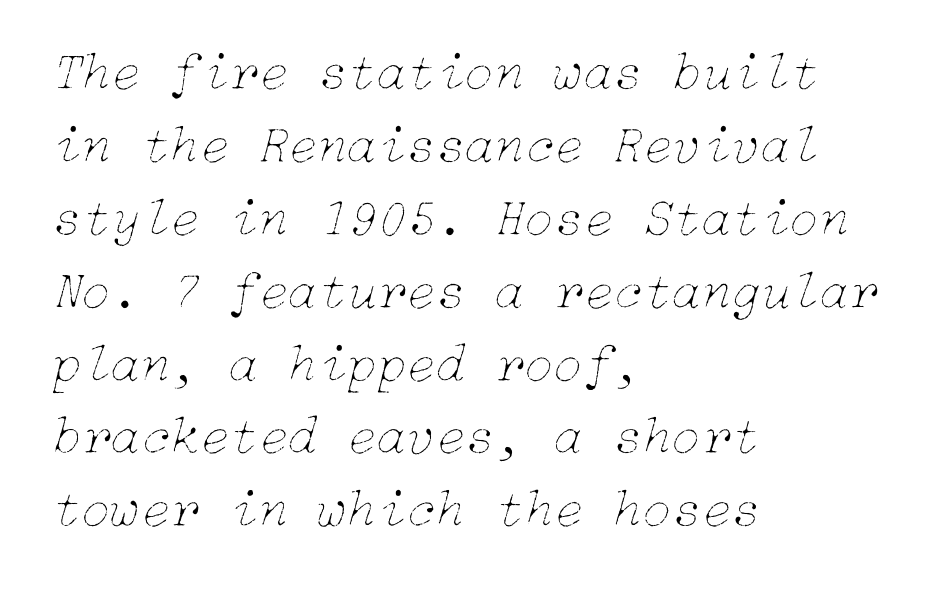
{"italic": "yes", "lean": "right", "slant_degrees": 15, "bold": "no", "weight": "thin", "width": "normal", "stroke_contrast": "low", "x_height": "medium", "underline": "no", "align": "left", "line_spacing": "normal", "line_spacing_ratio": 1.35, "letter_spacing": "normal", "letter_spacing_em": 0.0, "glyph_px": 54}
